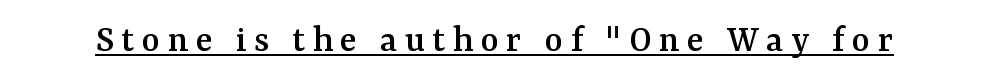
Do the characters align in a grid? No, the font is proportional. Unlike italic type, these characters show no tilt at all. Every word sits above its own underline. The face used here is seriffed, in the tradition of book romans.
